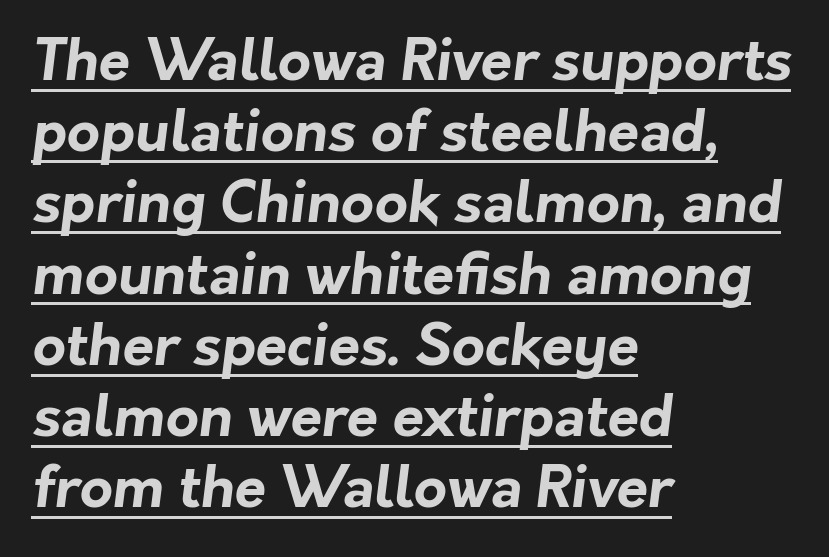
{"serif": "no", "bold": "yes", "weight": "bold", "width": "normal", "stroke_contrast": "low", "x_height": "medium", "monospaced": "no", "underline": "yes", "align": "left", "line_spacing": "normal", "line_spacing_ratio": 1.25, "letter_spacing": "normal", "letter_spacing_em": 0.0, "glyph_px": 57}
